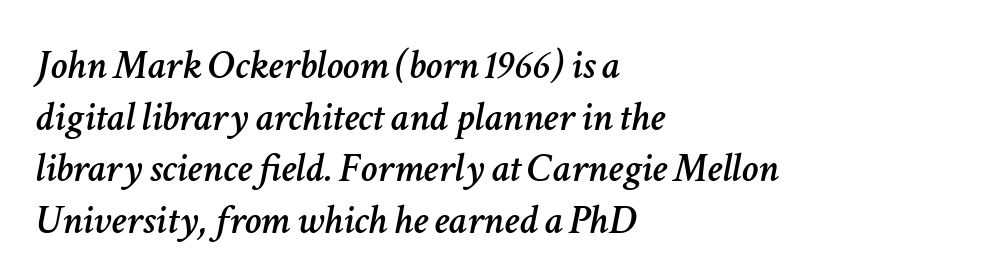
{"italic": "yes", "lean": "right", "slant_degrees": 11, "width": "normal", "stroke_contrast": "low", "x_height": "medium", "monospaced": "no", "underline": "no", "align": "left", "line_spacing_ratio": 1.23, "letter_spacing": "normal", "letter_spacing_em": 0.0, "glyph_px": 42}
